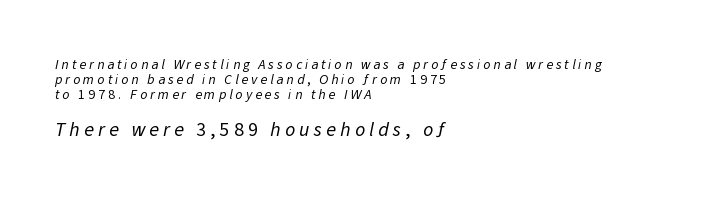
Q: Is the text bold? A: No.
Q: Is the text underlined? A: No.
Q: How is the paragraph aligned? A: Left-aligned.
Q: Is the spacing between letters normal or unusually wide? A: Unusually wide.
Q: Is the spacing between lines tight, normal or loose? A: Tight.
Q: Which block of text is set in a larger size, the first (top) or the second (bottom)? A: The second (bottom) one.
